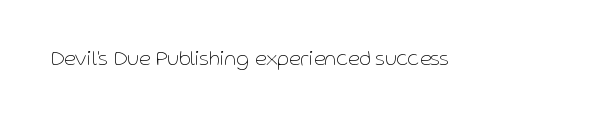
The passage shown is not underscored anywhere. The font's upright variant was chosen for this text. Stems here are at most as thick as an everyday book face. Observe the ordinary spacing: letters are neighbours, not strangers.
